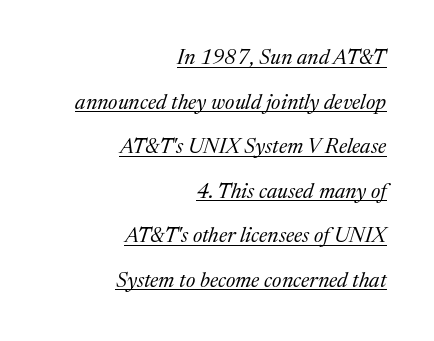
Is the block centered? No — it sits flush against the right margin. The glyphs look as if they've been sheared to an angle. Beneath each row of characters lies a ruled line. The weight would be labelled regular, book, light, or lighter still.
